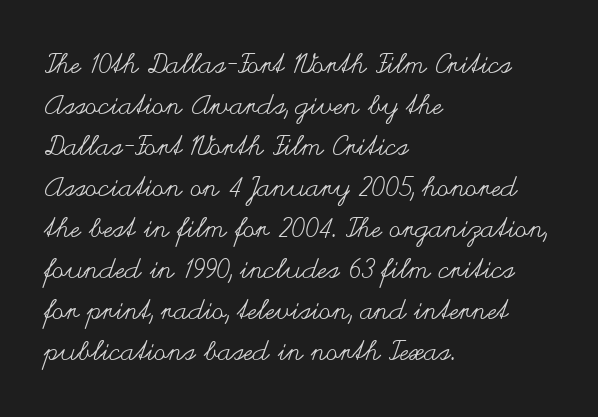
The image shows 27 px text type; set left-aligned, normal line spacing (1.52x), normal letter spacing, not underlined.
